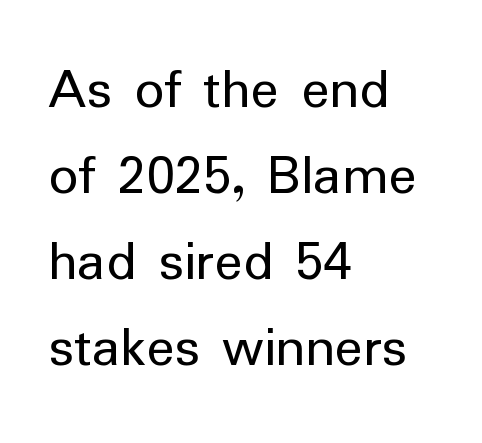
{"serif": "no", "italic": "no", "bold": "no", "weight": "regular", "width": "normal", "stroke_contrast": "low", "x_height": "medium", "monospaced": "no", "underline": "no", "align": "left", "line_spacing": "normal", "line_spacing_ratio": 1.46, "letter_spacing": "normal", "letter_spacing_em": 0.0, "glyph_px": 59}
